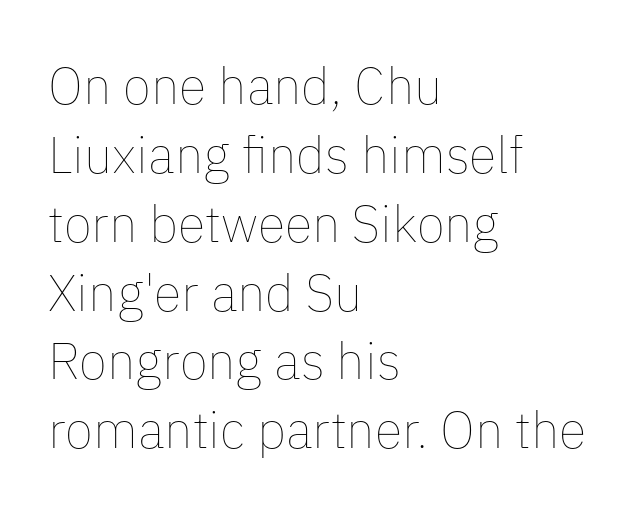
Q: Is the text bold? A: No.
Q: Is the text italic (slanted)? A: No, it is upright.
Q: Is the text underlined? A: No.
Q: How is the paragraph aligned? A: Left-aligned.
Q: Is the spacing between letters normal or unusually wide? A: Normal.
Q: Is the spacing between lines tight, normal or loose? A: Normal.
Q: Width (condensed, normal, or wide)? A: Normal.
Q: Stroke contrast? A: Low.
Q: x-height? A: Medium.
Q: Monospaced? A: No.
